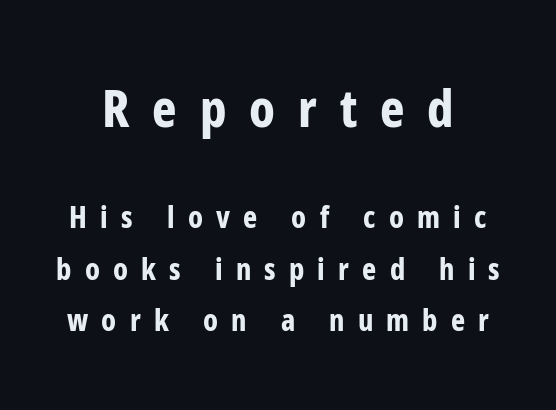
{"serif": "no", "italic": "no", "bold": "yes", "weight": "bold", "width": "condensed", "stroke_contrast": "low", "x_height": "medium", "monospaced": "no", "underline": "no", "line_spacing_ratio": 1.72, "letter_spacing": "wide", "letter_spacing_em": 0.44, "larger_block": "first", "size_ratio": 1.73, "glyph_px": 52}
